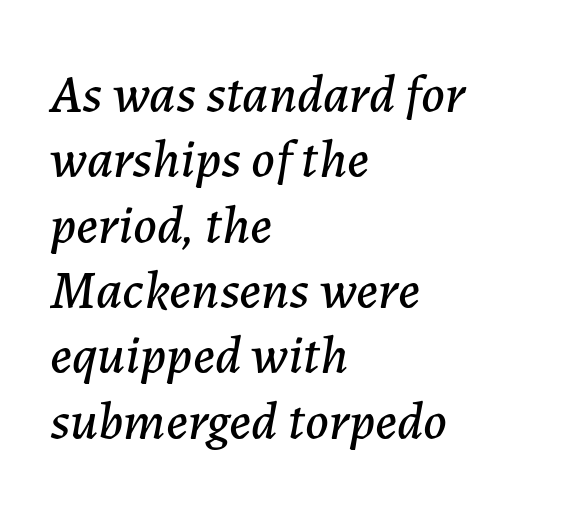
The image shows 54 px text type, italic (leaning right); set left-aligned, line spacing 1.21x, normal letter spacing, not underlined; low stroke contrast and a medium x-height.
